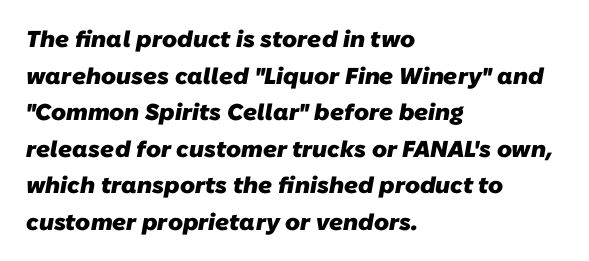
Q: Is the text bold? A: Yes.
Q: Is the text underlined? A: No.
Q: How is the paragraph aligned? A: Left-aligned.
Q: Is the spacing between letters normal or unusually wide? A: Normal.
Q: Is the spacing between lines tight, normal or loose? A: Normal.
